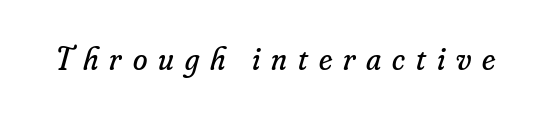
Q: Is the text bold? A: No.
Q: Is the text italic (slanted)? A: Yes, it leans right by about 16 degrees.
Q: Is the typeface a serif or a sans-serif typeface? A: Serif.
Q: Is the text underlined? A: No.
Q: Is the spacing between letters normal or unusually wide? A: Unusually wide.
Q: Width (condensed, normal, or wide)? A: Normal.
Q: Stroke contrast? A: Low.
Q: x-height? A: Small.
Q: Monospaced? A: No.
